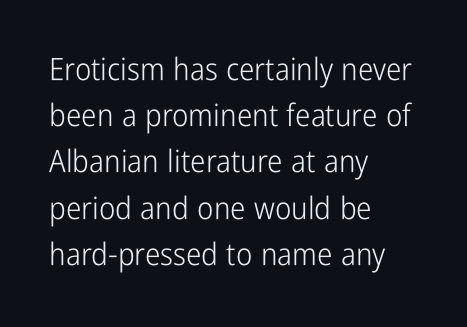
The image shows 31 px light, condensed sans-serif type, upright; set left-aligned, normal line spacing (1.49x), normal letter spacing, not underlined; low stroke contrast and a medium x-height.
